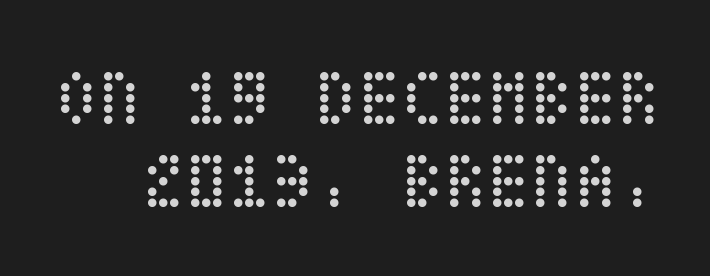
No italicization has been applied; the sample stays upright. Stems here are at most as thick as an everyday book face. Lines of text with bare space underneath. The line-height multiplier appears low, near solid setting. Look at the tracking — it's just the regular setting, nothing added.
